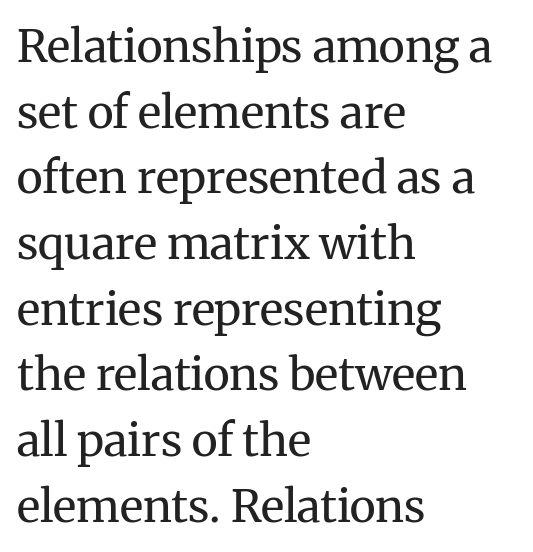
The letters sit at their default tracking, neither squeezed nor spread. Do the characters align in a grid? No, the font is proportional. Rendered with straight, roman letterforms. Caption: multi-line text, flush left, ragged right. The baseline area is clear. This rendering employs a face with finishing strokes, i.e., a serif.
